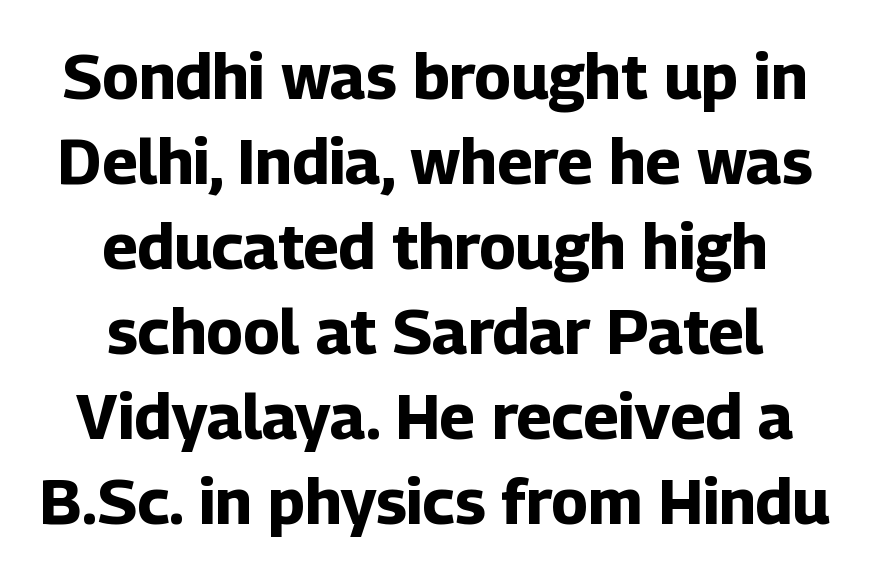
The image shows 63 px bold sans-serif type, upright; set centered, normal line spacing (1.35x), normal letter spacing, not underlined; low stroke contrast and a medium x-height.
